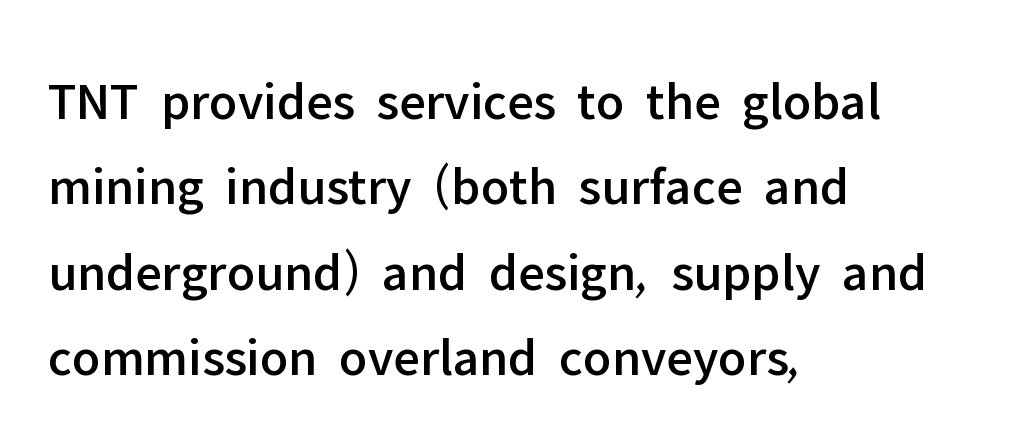
Normally led — the rows are evenly, conventionally spaced. The foot of each line stays bare and open. Looks like regular typesetting: each glyph gets only the width it needs. The specimen reads as upright at a glance.
